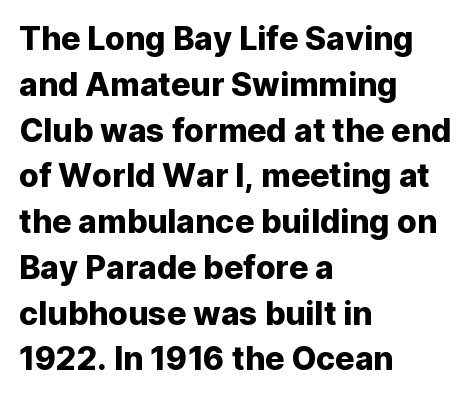
Q: Is the text italic (slanted)? A: No, it is upright.
Q: Is the typeface a serif or a sans-serif typeface? A: Sans-serif.
Q: Is the text underlined? A: No.
Q: How is the paragraph aligned? A: Left-aligned.
Q: Is the spacing between letters normal or unusually wide? A: Normal.
Q: Is the spacing between lines tight, normal or loose? A: Normal.
Q: Width (condensed, normal, or wide)? A: Normal.
Q: Stroke contrast? A: Low.
Q: x-height? A: Medium.
Q: Monospaced? A: No.
